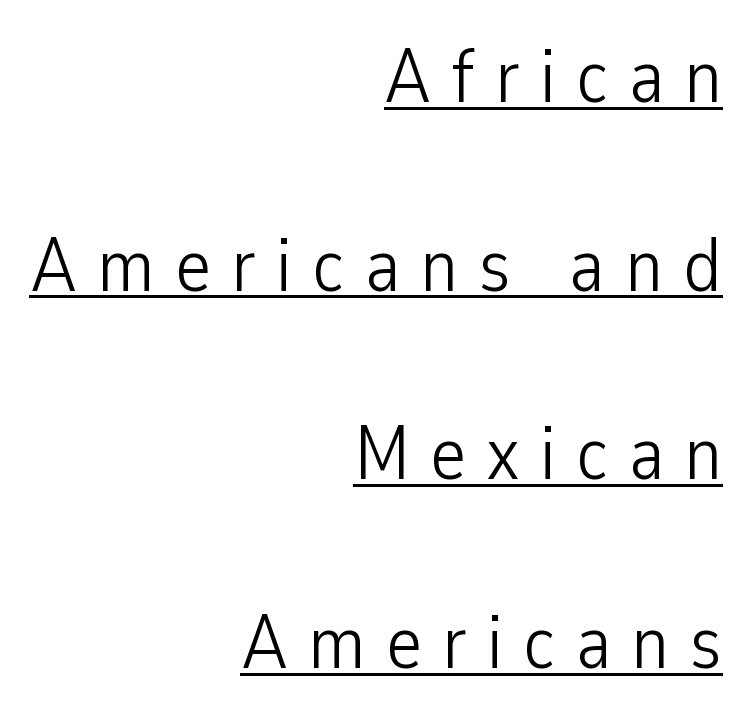
This rendering employs a face without finishing strokes, i.e., a sans-serif. Varying glyph widths throughout — classic text-font behaviour. The gaps between neighbouring characters are conspicuously large. The typeface has the unassuming heft of standard copy or less.
